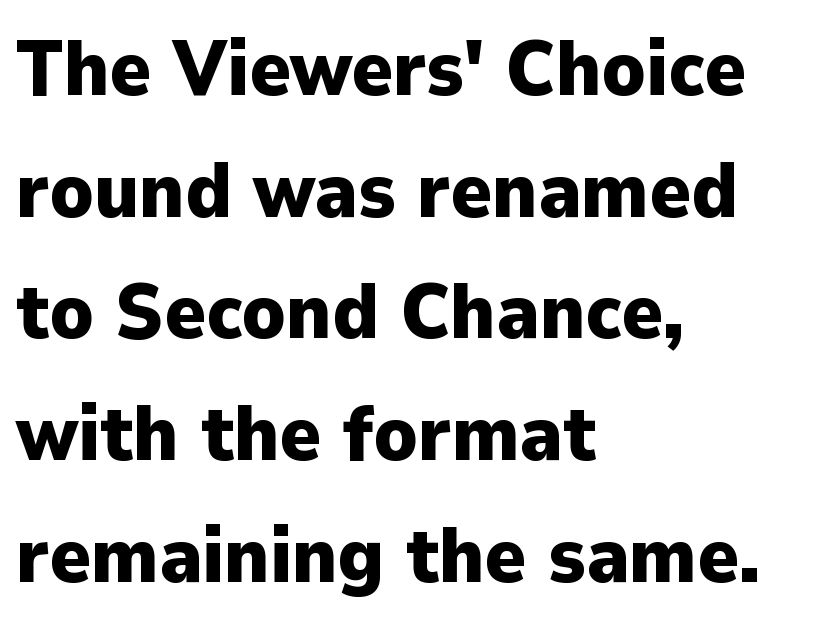
The image shows 78 px heavy sans-serif type, upright; set left-aligned, normal line spacing (1.56x), normal letter spacing, not underlined; low stroke contrast and a medium x-height.
